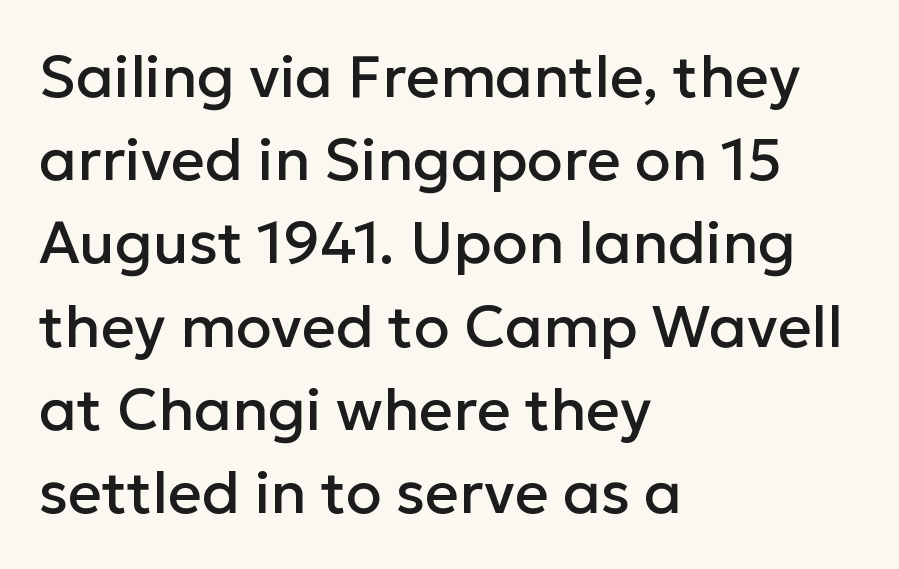
The image shows 59 px sans-serif type, upright; set left-aligned, normal line spacing (1.41x), normal letter spacing, not underlined; low stroke contrast and a medium x-height.
